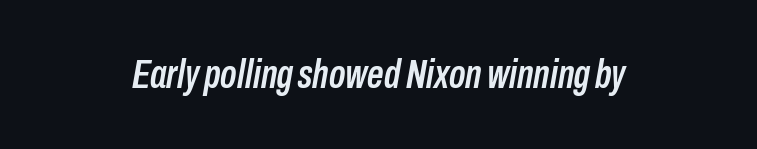
The image shows 41 px condensed type, italic (leaning right); set normal letter spacing, not underlined; low stroke contrast and a medium x-height.
